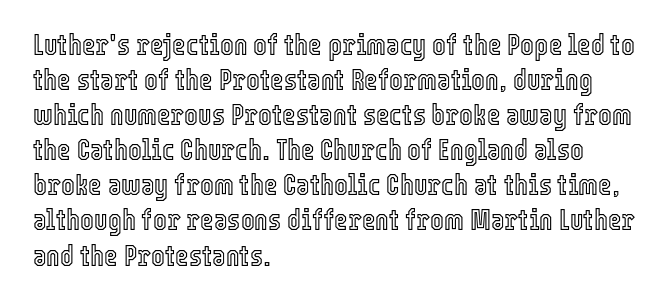
Ordinary non-slanted type is in use. Plain, unruled lines of type. Compared with a centered layout, this one pins lines to the left instead. These lines are rendered in a variable-pitch font.
